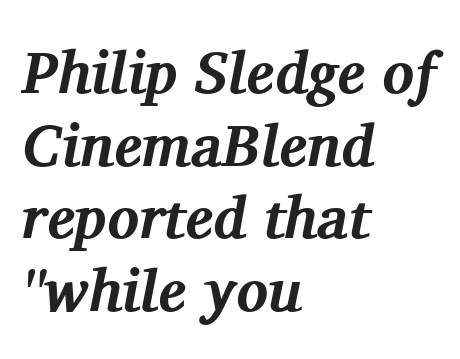
The letters are slanted; this is an italic face. Horizontally, the lines are justified to the leading edge only. Do the characters align in a grid? No, the font is proportional. Emphasis by weight is at full strength: bold. Unmarked baselines from the first word to the last. Look at the tracking — it's just the regular setting, nothing added.
